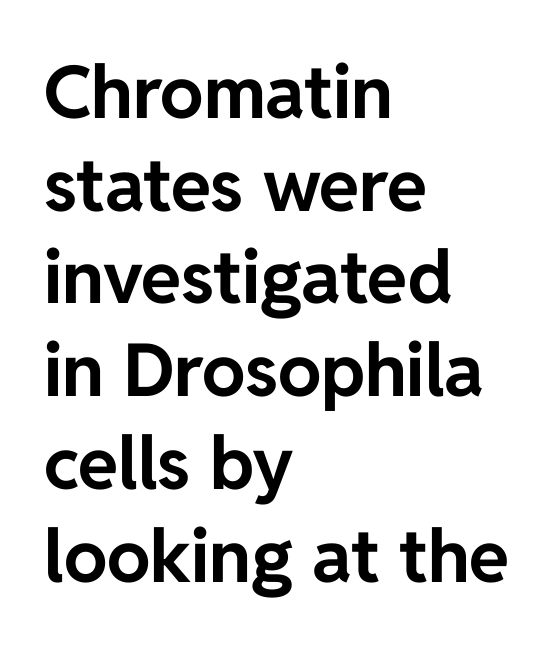
Q: Is the text bold? A: Yes.
Q: Is the text italic (slanted)? A: No, it is upright.
Q: Is the typeface a serif or a sans-serif typeface? A: Sans-serif.
Q: Is the text underlined? A: No.
Q: How is the paragraph aligned? A: Left-aligned.
Q: Is the spacing between letters normal or unusually wide? A: Normal.
Q: Is the spacing between lines tight, normal or loose? A: Normal.
Q: Width (condensed, normal, or wide)? A: Normal.
Q: Stroke contrast? A: Low.
Q: x-height? A: Medium.
Q: Monospaced? A: No.
